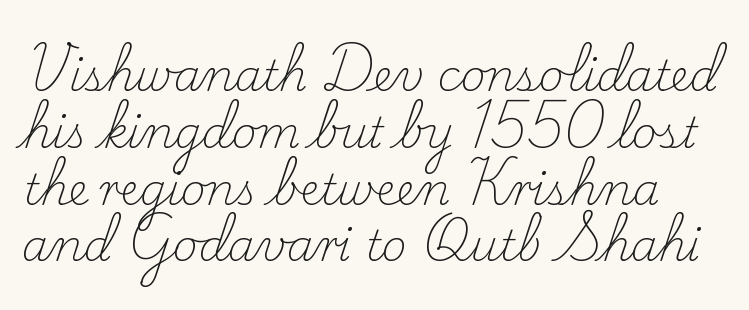
Unbolded letterforms with no extra heft. Words float on clear page, feet unadorned. The designer left line spacing at the default. Typographically, this falls in the serif category. The face used here is rendered with its standard letterfit.
